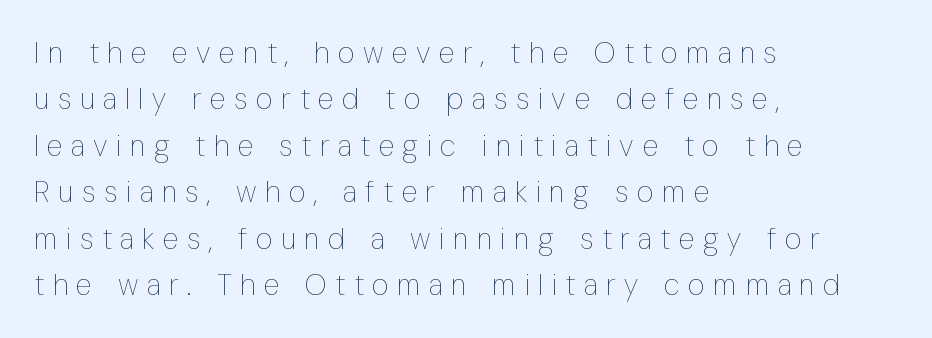
Q: Is the text bold? A: No.
Q: Is the text italic (slanted)? A: No, it is upright.
Q: Is the text underlined? A: No.
Q: How is the paragraph aligned? A: Left-aligned.
Q: Is the spacing between letters normal or unusually wide? A: Unusually wide.
Q: Is the spacing between lines tight, normal or loose? A: Normal.
Q: Width (condensed, normal, or wide)? A: Condensed.
Q: Stroke contrast? A: Low.
Q: x-height? A: Medium.
Q: Monospaced? A: No.
